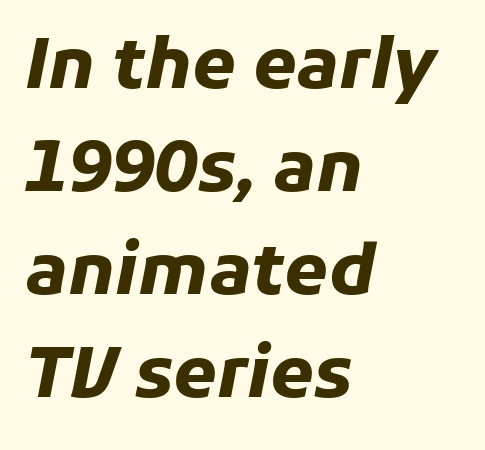
Does the weight exceed regular? Yes, all the way to bold. This sample has the flowing, uneven cadence of proportional lettering. The lettering tilts uniformly, giving the passage an italic look. Check under the words: just untouched page. Leftover space on each line is placed entirely after the last word. This block has exactly the height ordinary leading produces.
